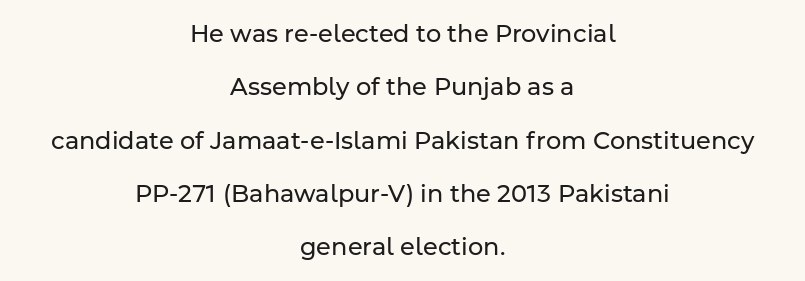
The image shows 24 px text type, upright; set centered, loose line spacing (2.22x), normal letter spacing, not underlined.
